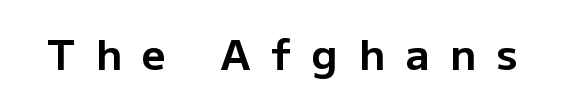
The image shows 42 px bold sans-serif type, upright; set unusually wide letter spacing (+0.5 em), not underlined; low stroke contrast and a medium x-height.
